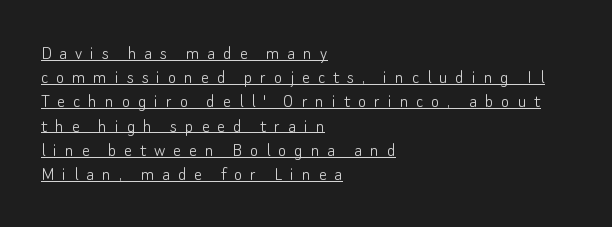
{"italic": "no", "bold": "no", "underline": "yes", "align": "left", "line_spacing_ratio": 1.21, "letter_spacing": "wide", "letter_spacing_em": 0.39, "glyph_px": 20}
